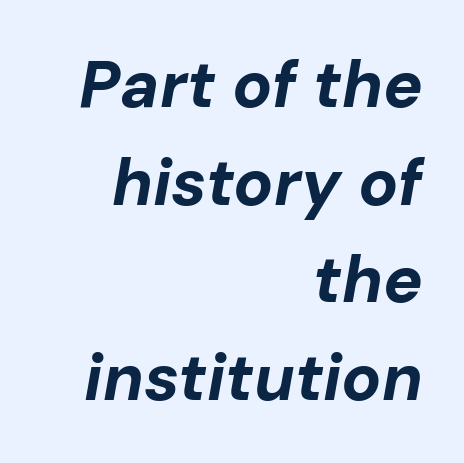
These lines carry a lot of weight — the face is fully bold. These lines keep a tight, regular rhythm from letter to letter. Spacing verdict: proportional, widths tailored to each character. Whoever set this chose a conventional vertical rhythm. The area under the type is left untouched. When letters slant like this, we call the style italic.
